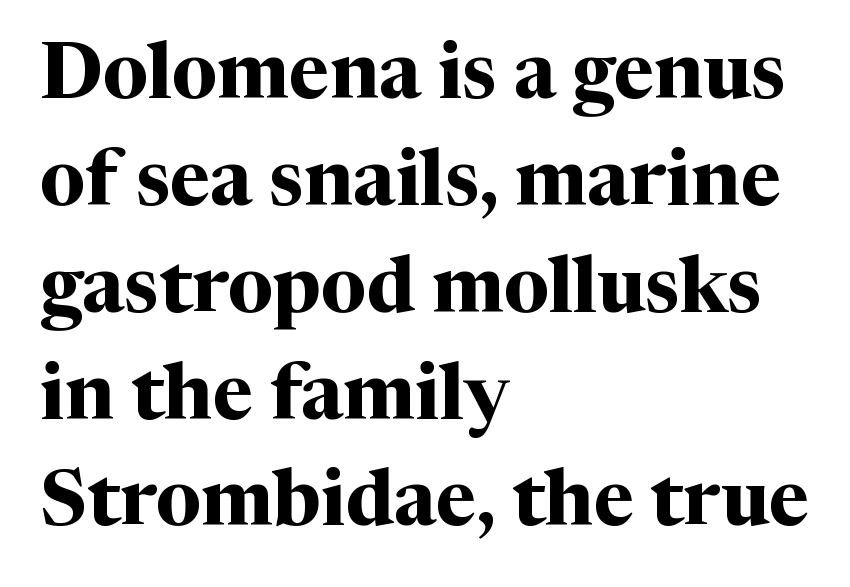
{"serif": "yes", "italic": "no", "bold": "yes", "weight": "bold", "width": "normal", "stroke_contrast": "medium", "x_height": "medium", "monospaced": "no", "underline": "no", "align": "left", "line_spacing": "normal", "line_spacing_ratio": 1.37, "letter_spacing": "normal", "letter_spacing_em": 0.0, "glyph_px": 78}
